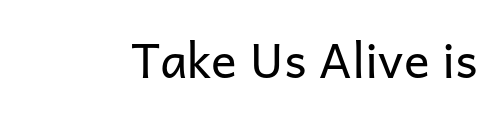
Q: Is the text bold? A: No.
Q: Is the text italic (slanted)? A: No, it is upright.
Q: Is the typeface a serif or a sans-serif typeface? A: Sans-serif.
Q: Is the text underlined? A: No.
Q: Is the spacing between letters normal or unusually wide? A: Normal.
Q: Width (condensed, normal, or wide)? A: Normal.
Q: Stroke contrast? A: Low.
Q: x-height? A: Medium.
Q: Monospaced? A: No.
